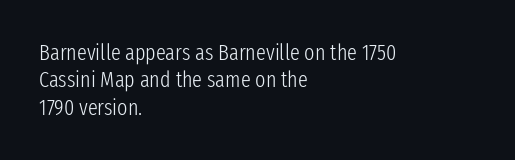
{"italic": "no", "bold": "no", "underline": "no", "align": "left", "line_spacing": "normal", "line_spacing_ratio": 1.25, "letter_spacing": "normal", "letter_spacing_em": 0.0, "glyph_px": 22}
